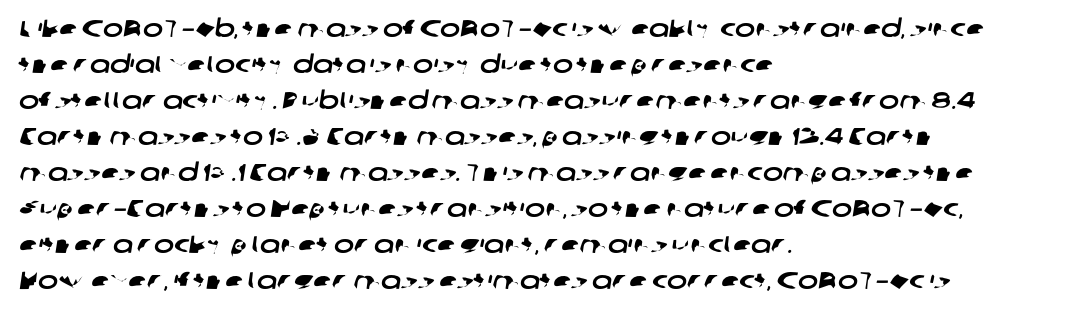
Q: Is the text underlined? A: No.
Q: How is the paragraph aligned? A: Left-aligned.
Q: Is the spacing between letters normal or unusually wide? A: Normal.
Q: Is the spacing between lines tight, normal or loose? A: Normal.
